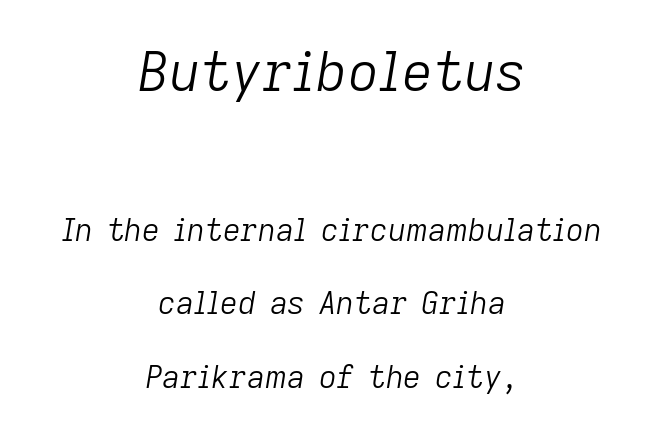
The weight would be labelled regular, book, light, or lighter still. Notice the wide empty band between every row — that's loose leading. Each letter keeps its own natural width here, so spacing adapts to shape. Between these two stacked blocks, the higher one wins on size.
